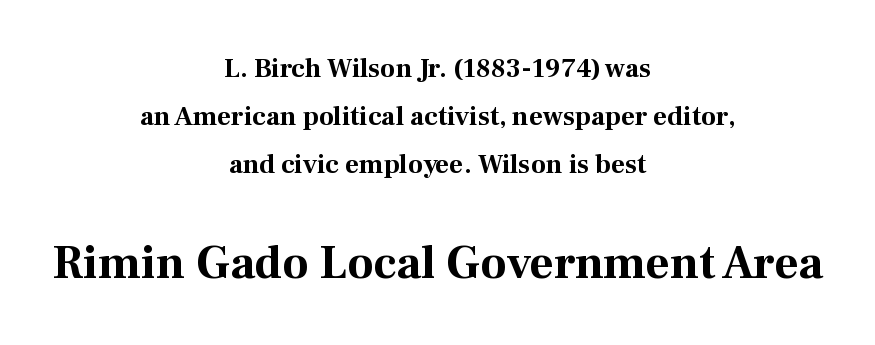
The image shows 47 px bold serif type, upright; set centered, line spacing 1.78x, normal letter spacing, not underlined; the second (bottom) block is 1.74x larger; medium stroke contrast and a medium x-height.
